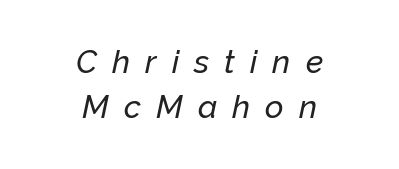
Q: Is the text italic (slanted)? A: Yes, it leans right by about 12 degrees.
Q: Is the text underlined? A: No.
Q: How is the paragraph aligned? A: Centered.
Q: Is the spacing between letters normal or unusually wide? A: Unusually wide.
Q: Is the spacing between lines tight, normal or loose? A: Normal.
Q: Width (condensed, normal, or wide)? A: Normal.
Q: Stroke contrast? A: Low.
Q: x-height? A: Medium.
Q: Monospaced? A: No.
